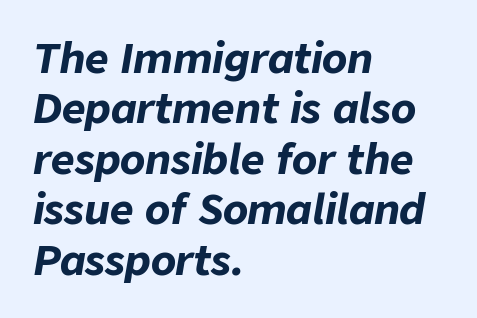
The image shows 41 px bold type, italic (leaning right); set left-aligned, line spacing 1.23x, normal letter spacing, not underlined; low stroke contrast and a medium x-height.
